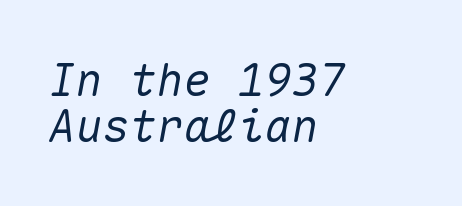
Q: Is the text italic (slanted)? A: Yes, it leans right by about 10 degrees.
Q: Is the text underlined? A: No.
Q: How is the paragraph aligned? A: Left-aligned.
Q: Is the spacing between letters normal or unusually wide? A: Normal.
Q: Is the spacing between lines tight, normal or loose? A: Tight.
Q: Width (condensed, normal, or wide)? A: Normal.
Q: Stroke contrast? A: Medium.
Q: x-height? A: Medium.
Q: Monospaced? A: Yes.
